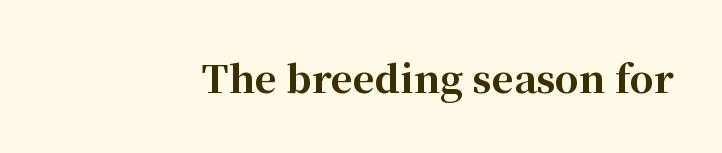
{"serif": "yes", "italic": "no", "bold": "yes", "weight": "bold", "width": "normal", "stroke_contrast": "high", "x_height": "medium", "monospaced": "no", "underline": "no", "letter_spacing": "normal", "letter_spacing_em": 0.0, "glyph_px": 38}
